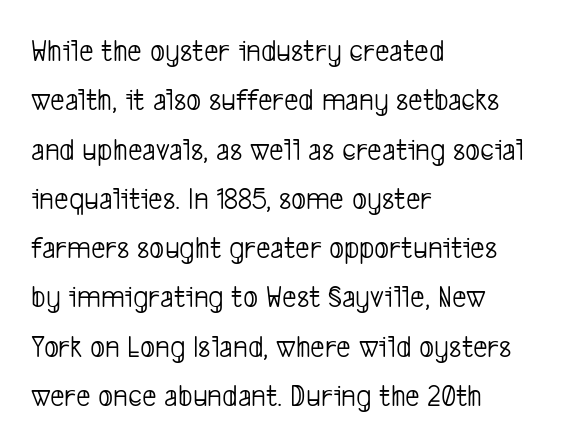
Q: Is the text bold? A: No.
Q: Is the typeface a serif or a sans-serif typeface? A: Sans-serif.
Q: Is the text underlined? A: No.
Q: How is the paragraph aligned? A: Left-aligned.
Q: Is the spacing between letters normal or unusually wide? A: Normal.
Q: Is the spacing between lines tight, normal or loose? A: Normal.
Q: Width (condensed, normal, or wide)? A: Condensed.
Q: Stroke contrast? A: Low.
Q: x-height? A: Medium.
Q: Monospaced? A: No.
